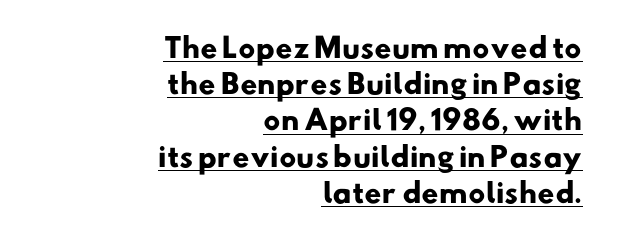
{"bold": "yes", "underline": "yes", "align": "right", "line_spacing": "normal", "line_spacing_ratio": 1.34, "letter_spacing": "normal", "letter_spacing_em": 0.0, "glyph_px": 27}
